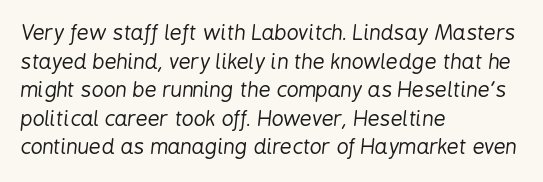
Q: Is the text bold? A: No.
Q: Is the text italic (slanted)? A: Yes, it leans right by about 6 degrees.
Q: Is the text underlined? A: No.
Q: How is the paragraph aligned? A: Left-aligned.
Q: Is the spacing between letters normal or unusually wide? A: Normal.
Q: Is the spacing between lines tight, normal or loose? A: Normal.
